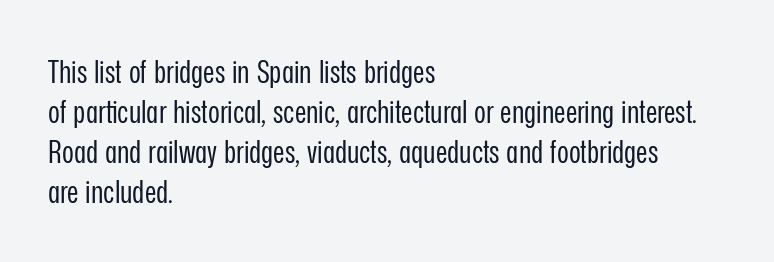
No extra tracking has been applied to these lines. Designer's note — italics off, roman on. Is this a fixed-width face? No — the glyphs have proportional, varying widths. No feet cap the strokes, marking this as sans-serif type. The leading is moderate, giving the passage an even texture.
